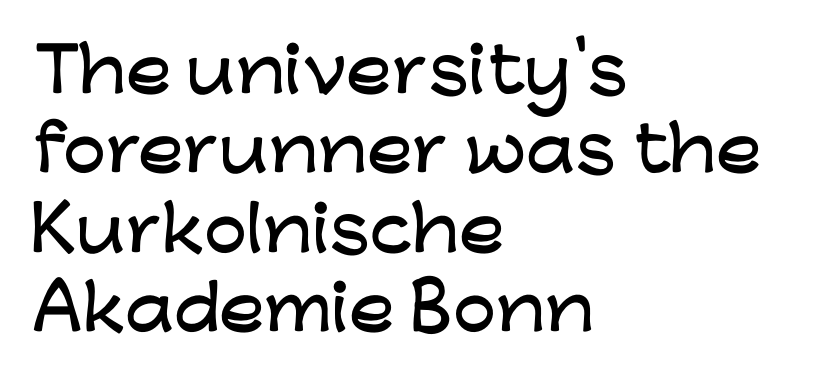
{"serif": "no", "italic": "no", "width": "wide", "stroke_contrast": "low", "x_height": "medium", "monospaced": "no", "underline": "no", "align": "left", "line_spacing": "normal", "line_spacing_ratio": 1.3, "letter_spacing": "normal", "letter_spacing_em": 0.0, "glyph_px": 61}
